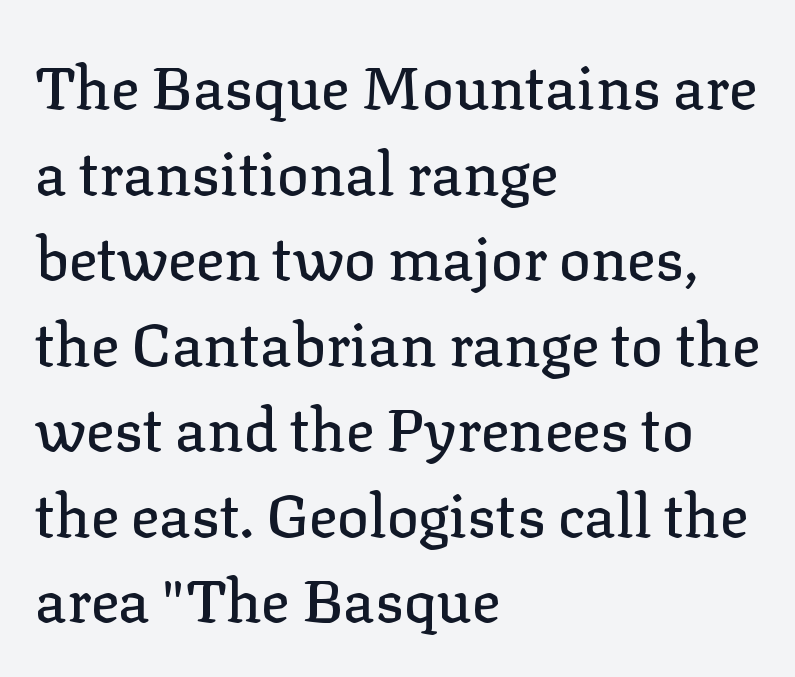
Q: Is the text italic (slanted)? A: No, it is upright.
Q: Is the typeface a serif or a sans-serif typeface? A: Serif.
Q: Is the text underlined? A: No.
Q: How is the paragraph aligned? A: Left-aligned.
Q: Is the spacing between letters normal or unusually wide? A: Normal.
Q: Is the spacing between lines tight, normal or loose? A: Normal.
Q: Width (condensed, normal, or wide)? A: Normal.
Q: Stroke contrast? A: Low.
Q: x-height? A: Medium.
Q: Monospaced? A: No.
